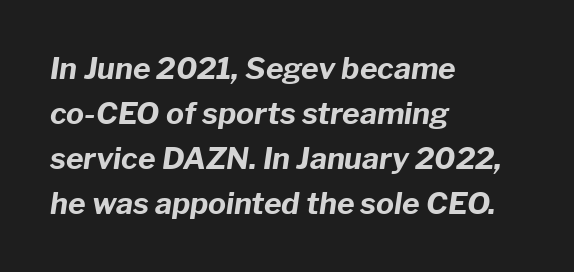
The image shows 30 px bold type, italic (leaning right); set left-aligned, normal line spacing (1.5x), normal letter spacing, not underlined; low stroke contrast and a medium x-height.
